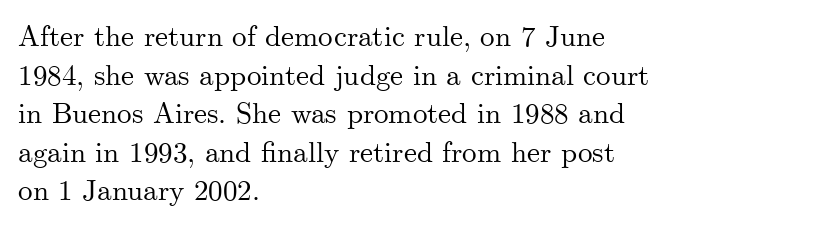
Q: Is the text italic (slanted)? A: No, it is upright.
Q: Is the typeface a serif or a sans-serif typeface? A: Serif.
Q: Is the text underlined? A: No.
Q: How is the paragraph aligned? A: Left-aligned.
Q: Is the spacing between letters normal or unusually wide? A: Normal.
Q: Is the spacing between lines tight, normal or loose? A: Normal.
Q: Width (condensed, normal, or wide)? A: Normal.
Q: Stroke contrast? A: Medium.
Q: x-height? A: Small.
Q: Monospaced? A: No.
